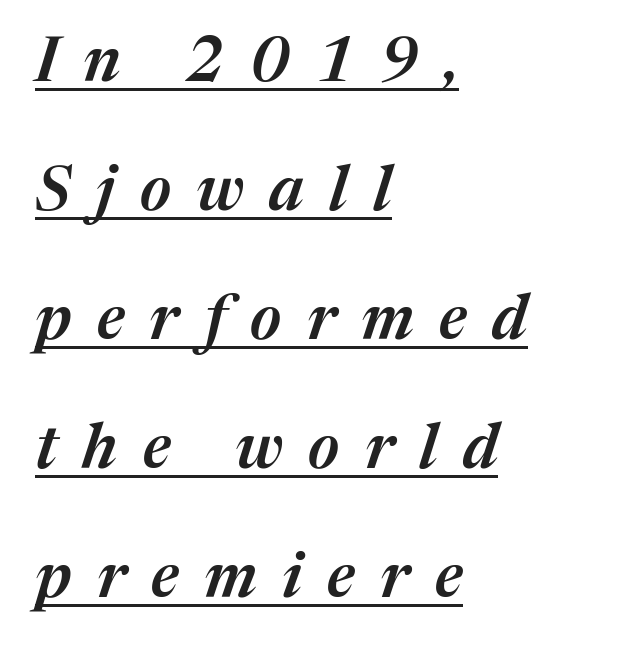
The letters are spread apart with noticeably loose tracking. These lines stand farther apart than default settings would place them. Notice how the stems are inclined rather than vertical — that's the hallmark of italics. Does the copy run flush right? No — it runs flush left. You could not count columns in this text — the font is proportionally spaced. Each line of the rendering has a horizontal stroke beneath the glyphs.
